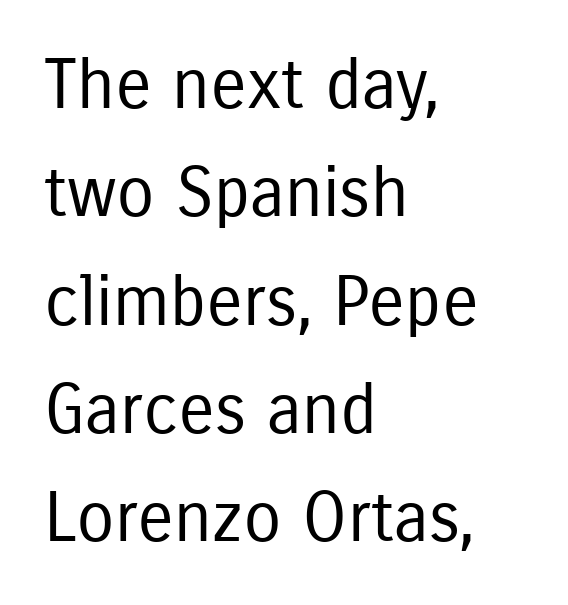
Q: Is the text bold? A: No.
Q: Is the text italic (slanted)? A: No, it is upright.
Q: Is the typeface a serif or a sans-serif typeface? A: Sans-serif.
Q: Is the text underlined? A: No.
Q: How is the paragraph aligned? A: Left-aligned.
Q: Is the spacing between letters normal or unusually wide? A: Normal.
Q: Is the spacing between lines tight, normal or loose? A: Normal.
Q: Width (condensed, normal, or wide)? A: Condensed.
Q: Stroke contrast? A: Low.
Q: x-height? A: Medium.
Q: Monospaced? A: No.
